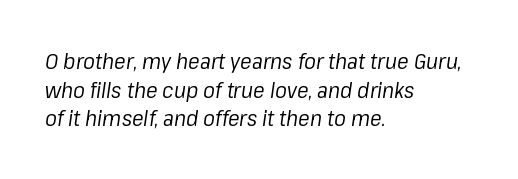
Q: Is the text bold? A: No.
Q: Is the text italic (slanted)? A: Yes, it leans right by about 8 degrees.
Q: Is the text underlined? A: No.
Q: How is the paragraph aligned? A: Left-aligned.
Q: Is the spacing between letters normal or unusually wide? A: Normal.
Q: Is the spacing between lines tight, normal or loose? A: Normal.
